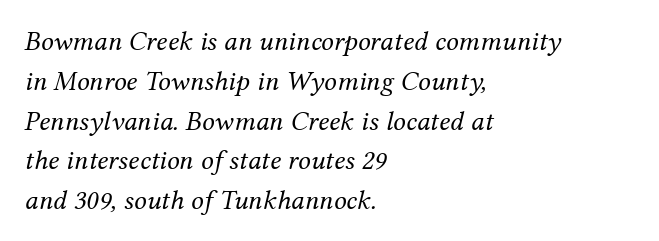
The image shows 28 px regular-weight serif type, italic (leaning right); set left-aligned, normal line spacing (1.42x), normal letter spacing, not underlined; medium stroke contrast and a medium x-height.
